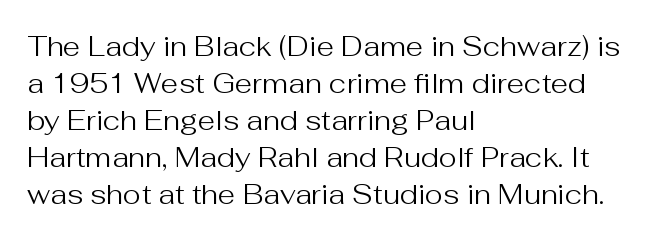
{"serif": "no", "italic": "no", "bold": "no", "weight": "regular", "width": "normal", "stroke_contrast": "medium", "x_height": "medium", "monospaced": "no", "underline": "no", "align": "left", "line_spacing": "normal", "line_spacing_ratio": 1.32, "letter_spacing": "normal", "letter_spacing_em": 0.0, "glyph_px": 28}
